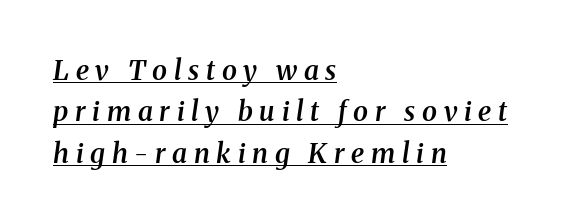
The image shows 27 px text type, italic (leaning right); set left-aligned, normal line spacing (1.53x), unusually wide letter spacing (+0.25 em), underlined.
